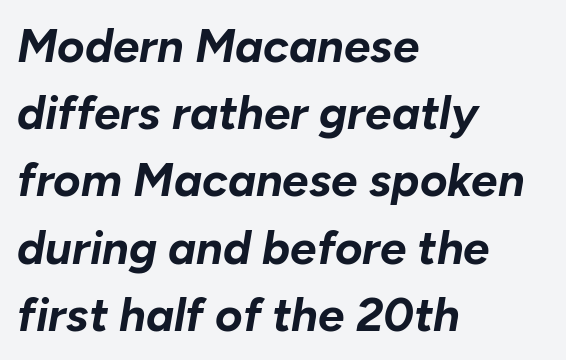
{"italic": "yes", "lean": "right", "slant_degrees": 10, "bold": "yes", "weight": "bold", "width": "normal", "stroke_contrast": "low", "x_height": "medium", "monospaced": "no", "underline": "no", "align": "left", "line_spacing": "normal", "line_spacing_ratio": 1.43, "letter_spacing": "normal", "letter_spacing_em": 0.0, "glyph_px": 47}
